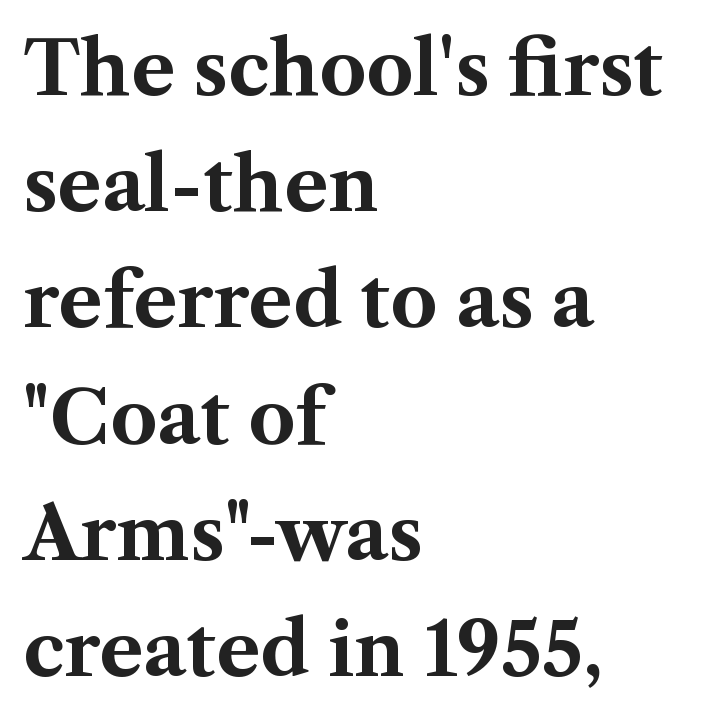
Q: Is the text bold? A: Yes.
Q: Is the text italic (slanted)? A: No, it is upright.
Q: Is the typeface a serif or a sans-serif typeface? A: Serif.
Q: Is the text underlined? A: No.
Q: How is the paragraph aligned? A: Left-aligned.
Q: Is the spacing between letters normal or unusually wide? A: Normal.
Q: Is the spacing between lines tight, normal or loose? A: Normal.
Q: Width (condensed, normal, or wide)? A: Normal.
Q: Stroke contrast? A: Medium.
Q: x-height? A: Medium.
Q: Monospaced? A: No.
